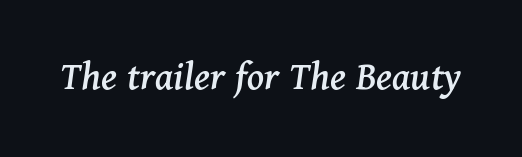
{"serif": "yes", "italic": "yes", "lean": "right", "slant_degrees": 11, "width": "normal", "stroke_contrast": "medium", "x_height": "medium", "monospaced": "no", "underline": "no", "letter_spacing": "normal", "letter_spacing_em": 0.0, "glyph_px": 42}
